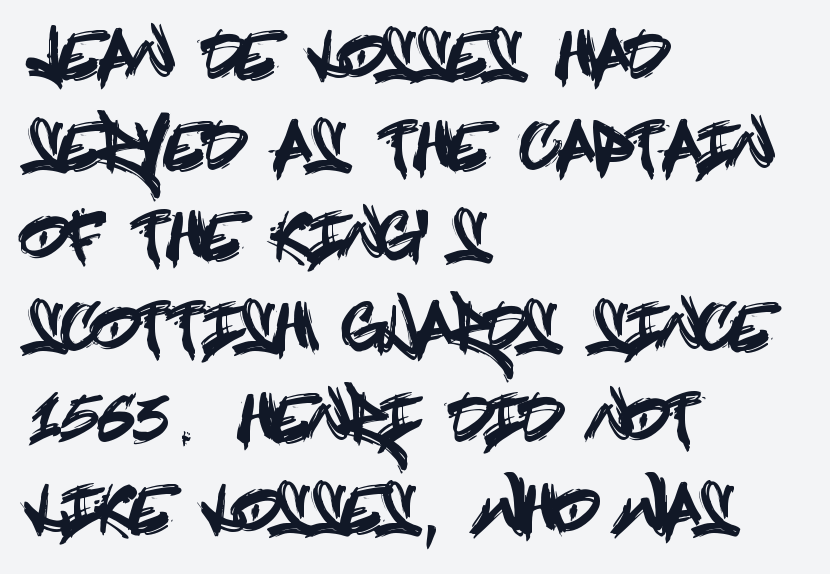
The image shows 63 px condensed sans-serif type; set left-aligned, normal line spacing (1.44x), normal letter spacing, not underlined; a large x-height.
